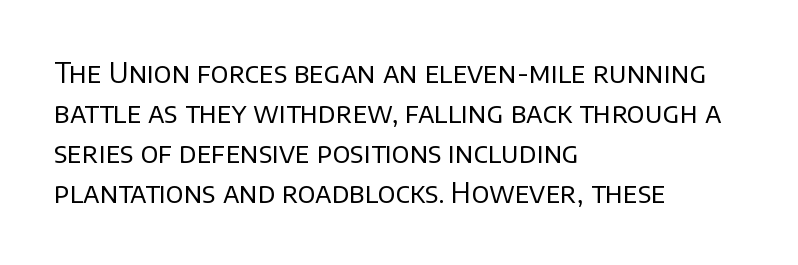
The image shows 28 px regular-weight sans-serif type, upright; set left-aligned, normal line spacing (1.43x), normal letter spacing, not underlined; low stroke contrast and a large x-height.
